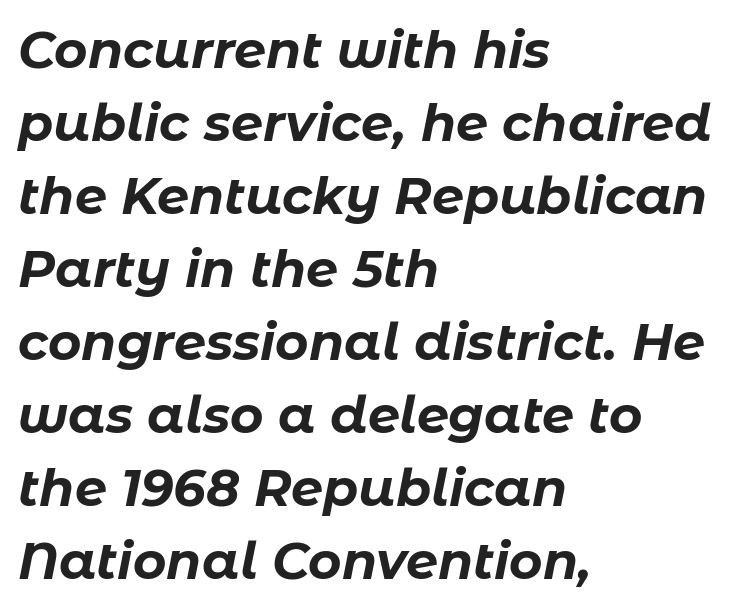
{"italic": "yes", "lean": "right", "slant_degrees": 11, "bold": "yes", "weight": "bold", "width": "normal", "stroke_contrast": "low", "x_height": "medium", "monospaced": "no", "underline": "no", "align": "left", "line_spacing": "normal", "line_spacing_ratio": 1.43, "letter_spacing": "normal", "letter_spacing_em": 0.0, "glyph_px": 51}
